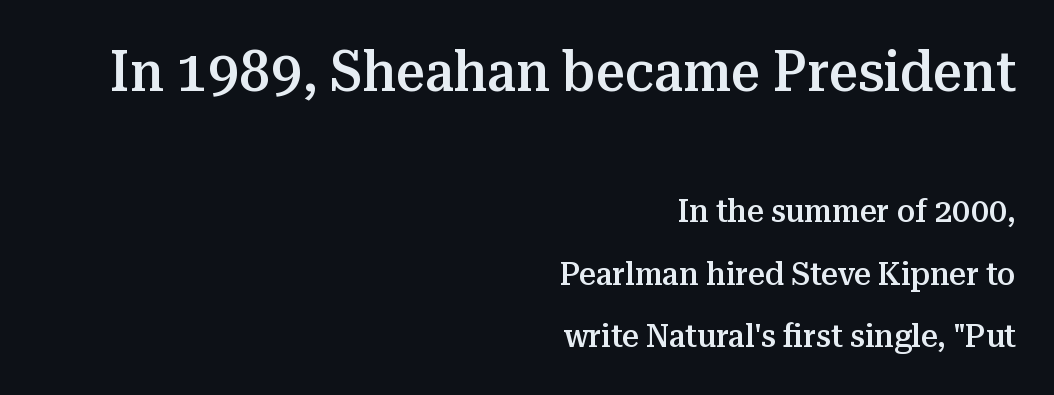
Q: Is the text bold? A: Semi-bold.
Q: Is the text italic (slanted)? A: No, it is upright.
Q: Is the typeface a serif or a sans-serif typeface? A: Serif.
Q: Is the text underlined? A: No.
Q: How is the paragraph aligned? A: Right-aligned.
Q: Is the spacing between letters normal or unusually wide? A: Normal.
Q: Which block of text is set in a larger size, the first (top) or the second (bottom)? A: The first (top) one.
Q: Width (condensed, normal, or wide)? A: Normal.
Q: Stroke contrast? A: Medium.
Q: x-height? A: Medium.
Q: Monospaced? A: No.
